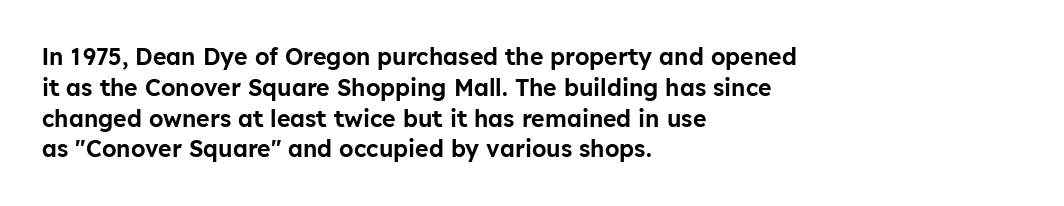
The image shows 23 px text type, upright; set left-aligned, normal line spacing (1.34x), normal letter spacing, not underlined.
